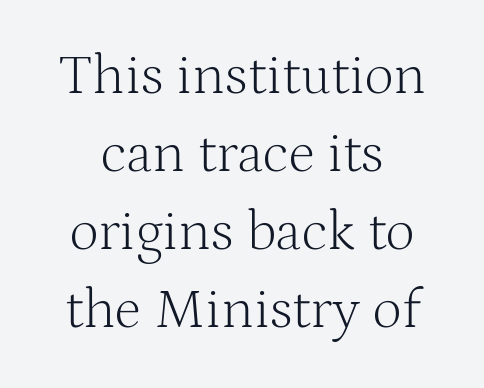
{"serif": "yes", "italic": "no", "bold": "no", "weight": "light", "width": "normal", "stroke_contrast": "medium", "x_height": "medium", "monospaced": "no", "underline": "no", "align": "center", "line_spacing": "normal", "line_spacing_ratio": 1.37, "letter_spacing": "normal", "letter_spacing_em": 0.0, "glyph_px": 57}
